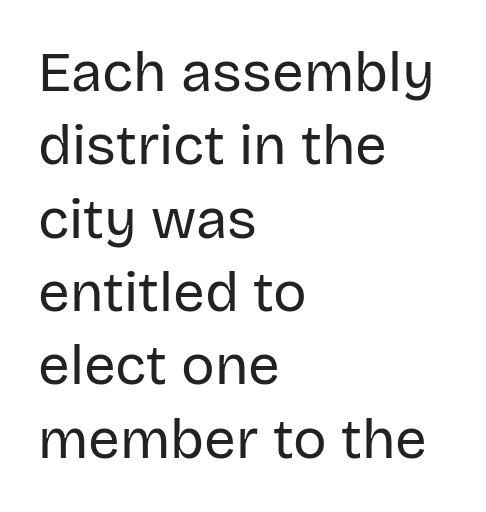
Q: Is the text bold? A: No.
Q: Is the text italic (slanted)? A: No, it is upright.
Q: Is the typeface a serif or a sans-serif typeface? A: Sans-serif.
Q: Is the text underlined? A: No.
Q: How is the paragraph aligned? A: Left-aligned.
Q: Is the spacing between letters normal or unusually wide? A: Normal.
Q: Is the spacing between lines tight, normal or loose? A: Normal.
Q: Width (condensed, normal, or wide)? A: Normal.
Q: Stroke contrast? A: Low.
Q: x-height? A: Large.
Q: Monospaced? A: No.
